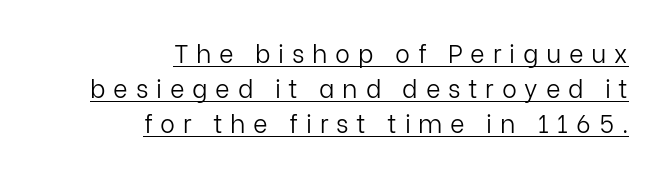
The image shows 25 px text type, upright; set right-aligned, normal line spacing (1.4x), unusually wide letter spacing (+0.31 em), underlined.
